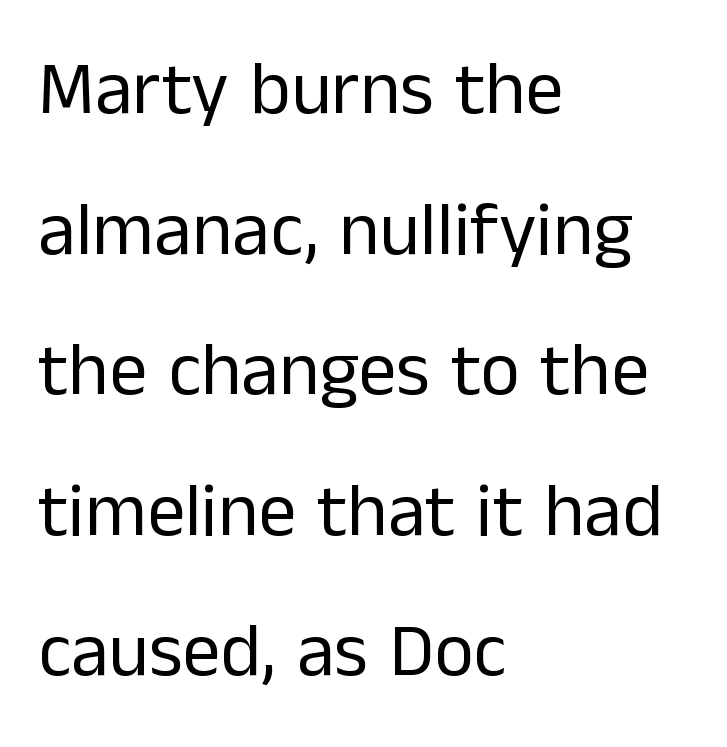
Proportional: the letters do not fall into vertical columns. Summary of weight: not heavy and not bold. Italic? Not at all — the glyphs are vertical. Short note: letters normally spaced. Check under the words: just untouched page.
